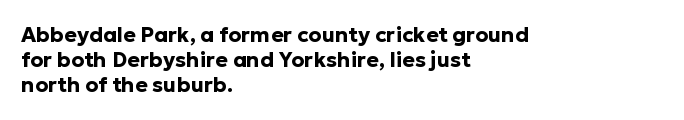
{"italic": "no", "bold": "yes", "underline": "no", "align": "left", "line_spacing_ratio": 1.2, "letter_spacing": "normal", "letter_spacing_em": 0.0, "glyph_px": 21}
